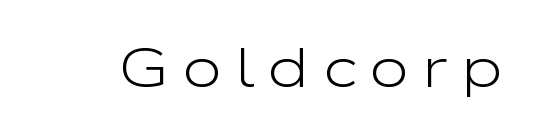
Q: Is the text bold? A: No.
Q: Is the text italic (slanted)? A: No, it is upright.
Q: Is the typeface a serif or a sans-serif typeface? A: Sans-serif.
Q: Is the text underlined? A: No.
Q: Is the spacing between letters normal or unusually wide? A: Unusually wide.
Q: Width (condensed, normal, or wide)? A: Wide.
Q: Stroke contrast? A: Low.
Q: x-height? A: Medium.
Q: Monospaced? A: No.
